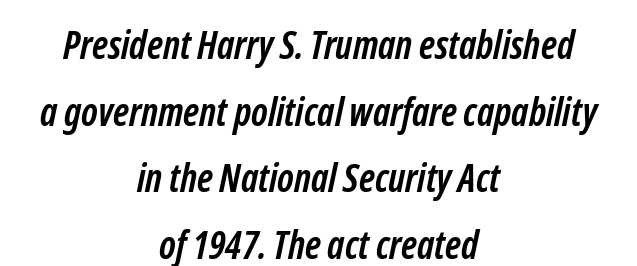
Q: Is the text bold? A: Yes.
Q: Is the typeface a serif or a sans-serif typeface? A: Sans-serif.
Q: Is the text underlined? A: No.
Q: How is the paragraph aligned? A: Centered.
Q: Is the spacing between letters normal or unusually wide? A: Normal.
Q: Width (condensed, normal, or wide)? A: Condensed.
Q: Stroke contrast? A: Low.
Q: x-height? A: Medium.
Q: Monospaced? A: No.
